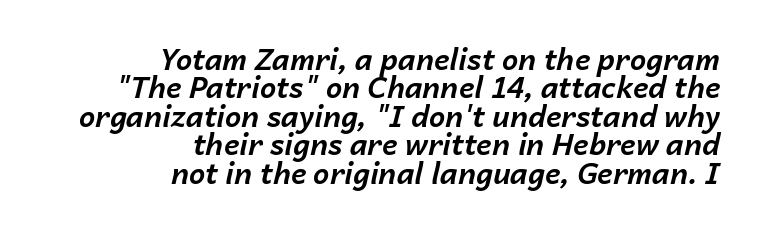
The image shows 29 px bold type, italic (leaning right); set right-aligned, tight line spacing (0.98x), normal letter spacing, not underlined; low stroke contrast and a medium x-height.
